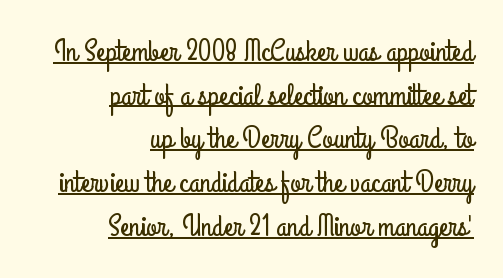
The image shows 31 px condensed sans-serif type; set right-aligned, normal line spacing (1.41x), normal letter spacing, underlined; low stroke contrast and a small x-height.
